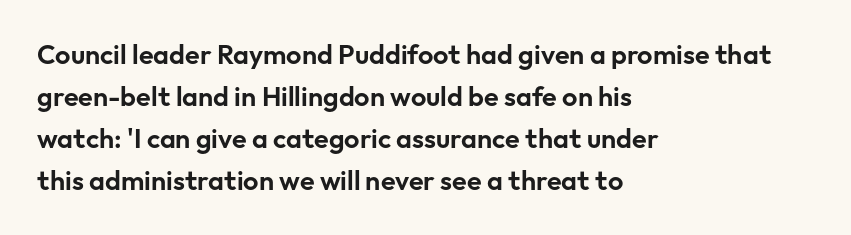
Decoration check: the copy has no underline. You can tell it's not italic because the verticals are truly vertical. Is the letter spacing exaggerated? No — it looks like the ordinary default. A classic flush-left, rag-right setting is used for this passage. Baseline-to-baseline distance is the conventional proportion of letter height.
